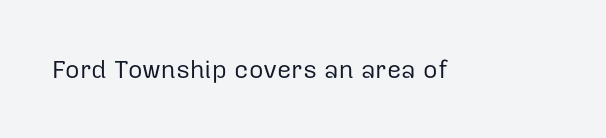
The image shows 25 px text type, upright; set normal letter spacing, not underlined.
